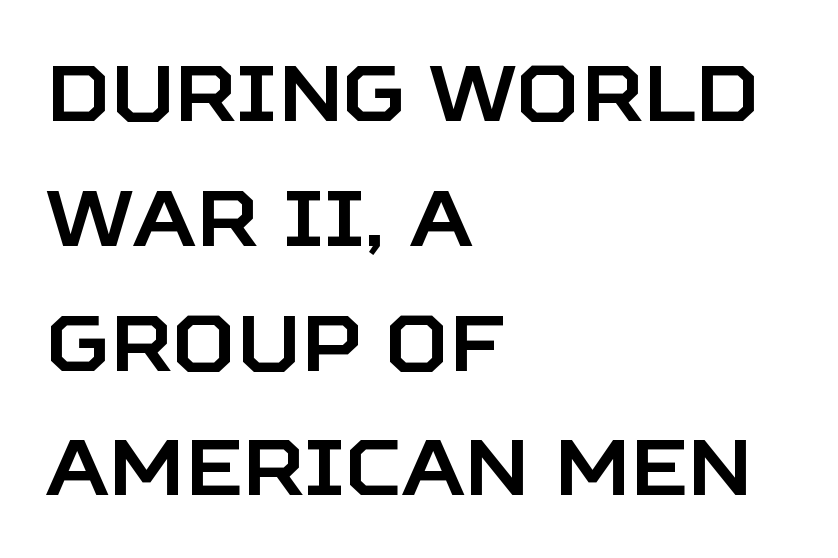
{"serif": "no", "italic": "no", "width": "normal", "stroke_contrast": "low", "x_height": "large", "monospaced": "no", "underline": "no", "align": "left", "line_spacing": "normal", "line_spacing_ratio": 1.6, "letter_spacing": "normal", "letter_spacing_em": 0.0, "glyph_px": 78}
